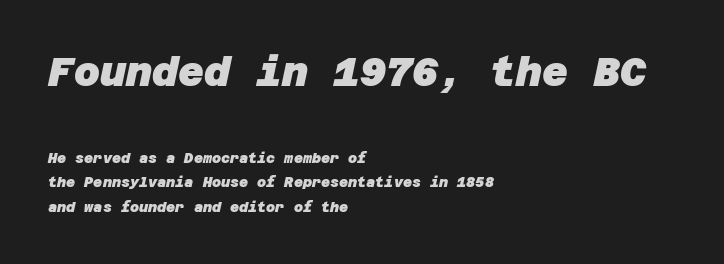
The image shows 40 px heavy sans-serif type; set left-aligned, line spacing 1.73x, normal letter spacing, not underlined; the first (top) block is 2.86x larger; low stroke contrast and a large x-height.
